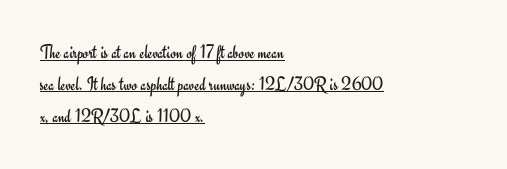
{"bold": "no", "underline": "yes", "align": "left", "line_spacing": "normal", "line_spacing_ratio": 1.59, "letter_spacing": "normal", "letter_spacing_em": 0.0, "glyph_px": 20}
